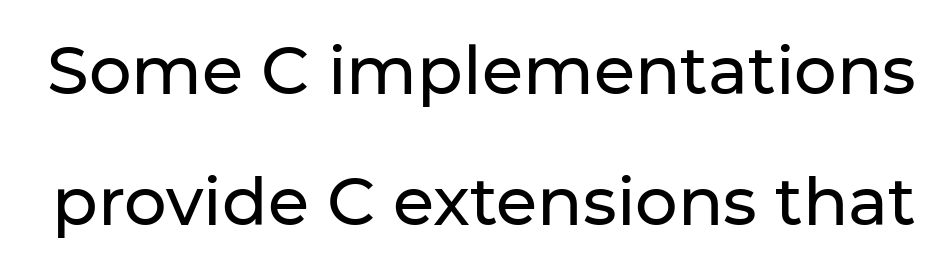
{"serif": "no", "italic": "no", "width": "normal", "stroke_contrast": "low", "x_height": "medium", "monospaced": "no", "underline": "no", "line_spacing": "loose", "line_spacing_ratio": 1.96, "letter_spacing": "normal", "letter_spacing_em": 0.0, "glyph_px": 67}
